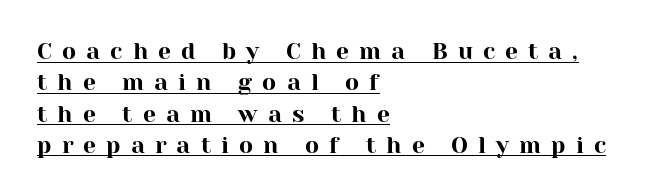
The image shows 23 px text type, upright; set left-aligned, normal line spacing (1.36x), unusually wide letter spacing (+0.44 em), underlined.
